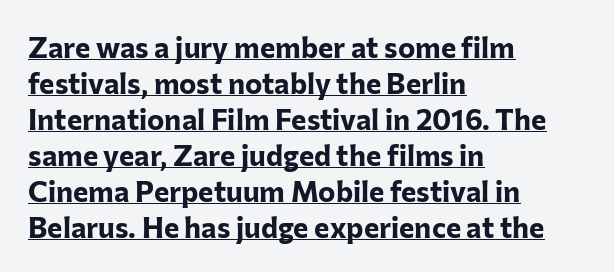
The image shows 29 px bold sans-serif type, upright; set left-aligned, line spacing 1.24x, normal letter spacing, underlined; low stroke contrast and a medium x-height.
